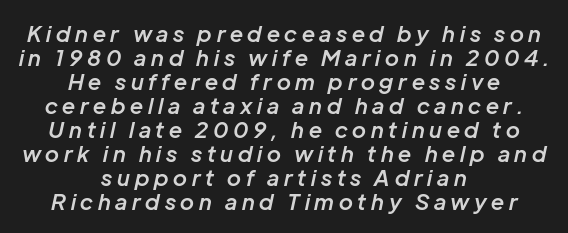
Rendered with sloped, italic letterforms. A bit beefed up — I'd call it semibold rather than bold. Leading is clearly below the norm, producing a dense column. Tracking here is generous; glyphs stand well apart from one another. Neither beginnings nor endings align; midpoints do. Type without underlining.
